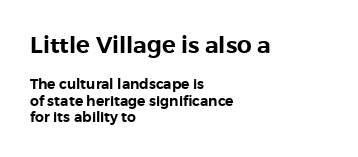
{"italic": "no", "underline": "no", "align": "left", "line_spacing_ratio": 1.17, "letter_spacing": "normal", "letter_spacing_em": 0.0, "larger_block": "first", "size_ratio": 1.64, "glyph_px": 23}
